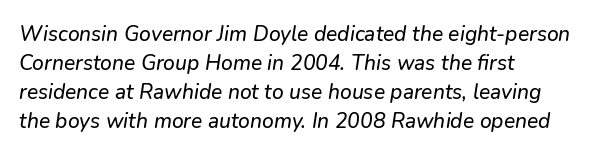
The image shows 21 px text type; set left-aligned, normal line spacing (1.38x), normal letter spacing, not underlined.
